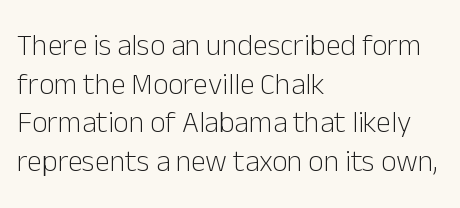
{"serif": "no", "italic": "no", "bold": "no", "weight": "light", "width": "normal", "stroke_contrast": "low", "x_height": "medium", "monospaced": "no", "underline": "no", "align": "left", "line_spacing": "normal", "line_spacing_ratio": 1.29, "letter_spacing": "normal", "letter_spacing_em": 0.0, "glyph_px": 30}
